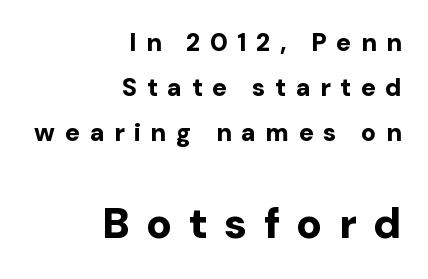
The letters are bold, with thick, heavy strokes. Think of a printed novel: that variable character pitch is what you see here. Nothing sits at the stroke ends, so this counts as sans-serif. The emphasis by scale lands on block number two, below. Horizontal alignment here is rightward, an uncommon choice for prose. This sample uses expanded letter spacing, leaving extra air between glyphs.
